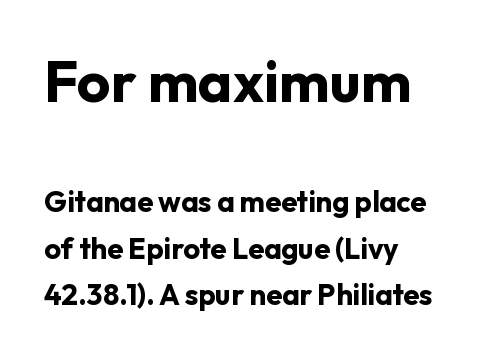
Q: Is the text bold? A: Yes.
Q: Is the text italic (slanted)? A: No, it is upright.
Q: Is the typeface a serif or a sans-serif typeface? A: Sans-serif.
Q: Is the text underlined? A: No.
Q: Is the spacing between letters normal or unusually wide? A: Normal.
Q: Is the spacing between lines tight, normal or loose? A: Normal.
Q: Which block of text is set in a larger size, the first (top) or the second (bottom)? A: The first (top) one.
Q: Width (condensed, normal, or wide)? A: Normal.
Q: Stroke contrast? A: Low.
Q: x-height? A: Medium.
Q: Monospaced? A: No.
